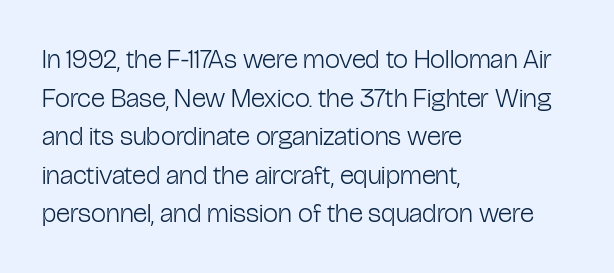
The image shows 27 px text type, upright; set left-aligned, normal line spacing (1.43x), normal letter spacing, not underlined.
